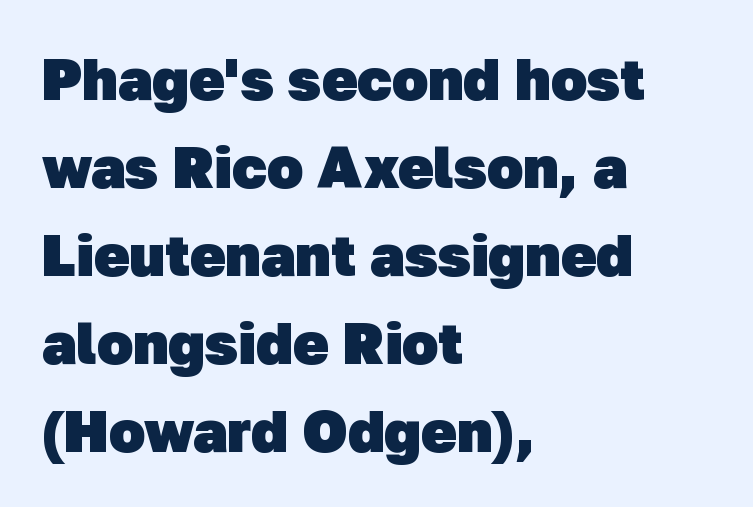
The image shows 59 px heavy sans-serif type; set left-aligned, normal line spacing (1.49x), normal letter spacing, not underlined; low stroke contrast and a medium x-height.
